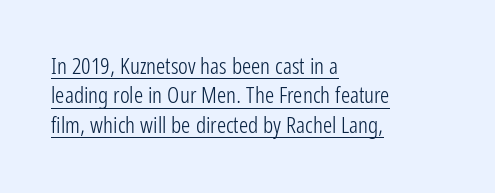
Q: Is the text bold? A: No.
Q: Is the text italic (slanted)? A: No, it is upright.
Q: Is the text underlined? A: Yes.
Q: How is the paragraph aligned? A: Left-aligned.
Q: Is the spacing between letters normal or unusually wide? A: Normal.
Q: Is the spacing between lines tight, normal or loose? A: Normal.
